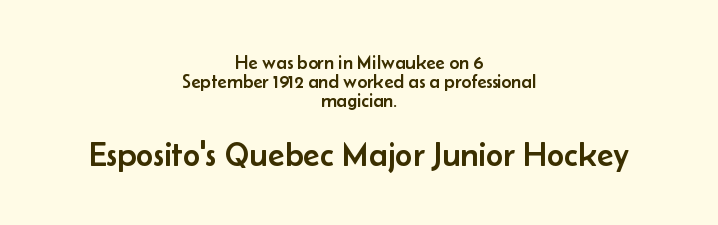
{"serif": "no", "italic": "no", "width": "normal", "stroke_contrast": "low", "x_height": "small", "monospaced": "no", "underline": "no", "align": "center", "line_spacing": "tight", "line_spacing_ratio": 1.0, "letter_spacing": "normal", "letter_spacing_em": 0.0, "larger_block": "second", "size_ratio": 1.79, "glyph_px": 34}
